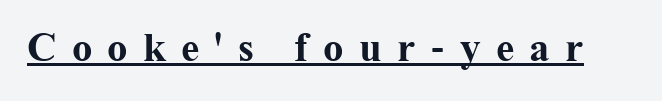
Q: Is the text bold? A: Yes.
Q: Is the text italic (slanted)? A: No, it is upright.
Q: Is the typeface a serif or a sans-serif typeface? A: Serif.
Q: Is the text underlined? A: Yes.
Q: Is the spacing between letters normal or unusually wide? A: Unusually wide.
Q: Width (condensed, normal, or wide)? A: Normal.
Q: Stroke contrast? A: Medium.
Q: x-height? A: Medium.
Q: Monospaced? A: No.
